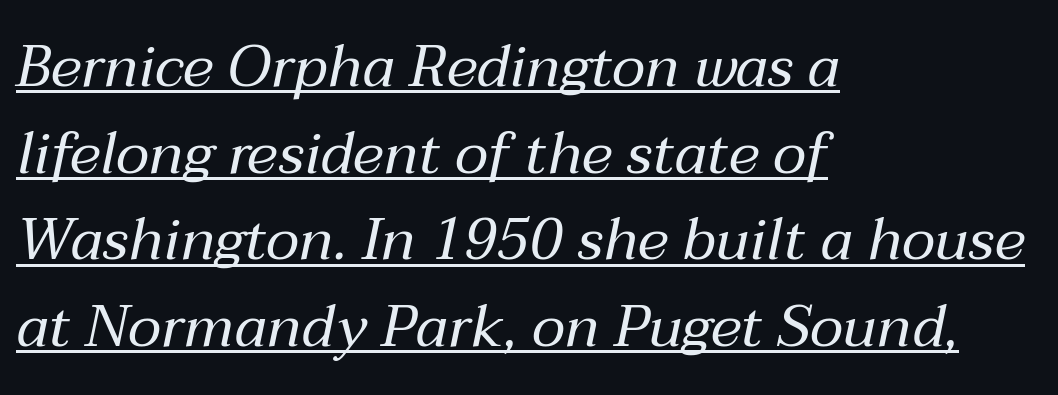
Q: Is the text bold? A: No.
Q: Is the text italic (slanted)? A: Yes, it leans right by about 12 degrees.
Q: Is the text underlined? A: Yes.
Q: How is the paragraph aligned? A: Left-aligned.
Q: Is the spacing between letters normal or unusually wide? A: Normal.
Q: Is the spacing between lines tight, normal or loose? A: Normal.
Q: Width (condensed, normal, or wide)? A: Normal.
Q: Stroke contrast? A: Medium.
Q: x-height? A: Medium.
Q: Monospaced? A: No.
